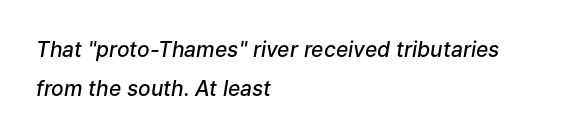
{"italic": "yes", "lean": "right", "slant_degrees": 9, "bold": "semi", "underline": "no", "align": "left", "line_spacing_ratio": 1.85, "letter_spacing": "normal", "letter_spacing_em": 0.0, "glyph_px": 21}
